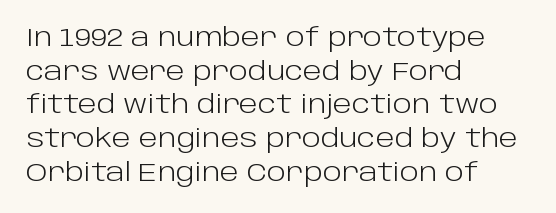
Q: Is the text bold? A: No.
Q: Is the text italic (slanted)? A: No, it is upright.
Q: Is the text underlined? A: No.
Q: How is the paragraph aligned? A: Left-aligned.
Q: Is the spacing between letters normal or unusually wide? A: Normal.
Q: Is the spacing between lines tight, normal or loose? A: Normal.
